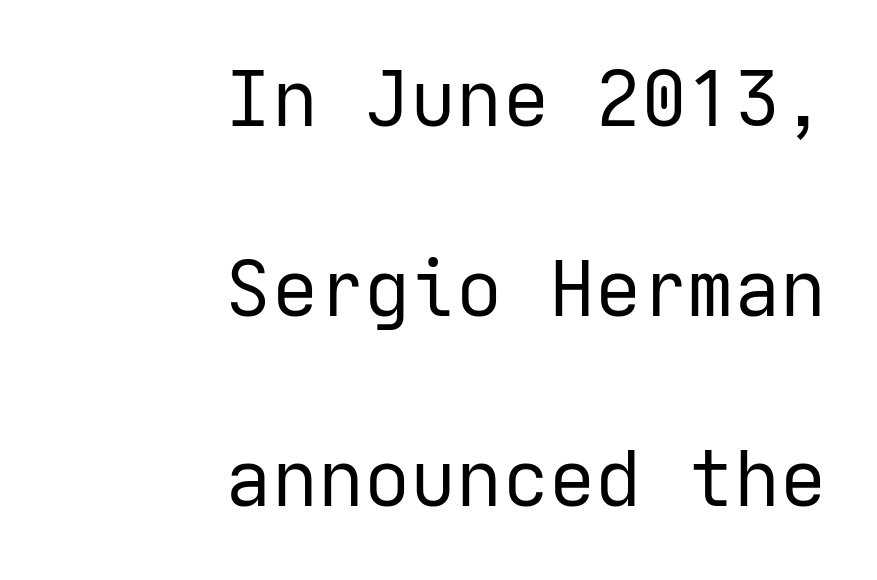
Q: Is the text bold? A: No.
Q: Is the text italic (slanted)? A: No, it is upright.
Q: Is the typeface a serif or a sans-serif typeface? A: Sans-serif.
Q: Is the text underlined? A: No.
Q: How is the paragraph aligned? A: Right-aligned.
Q: Is the spacing between letters normal or unusually wide? A: Normal.
Q: Is the spacing between lines tight, normal or loose? A: Loose.
Q: Width (condensed, normal, or wide)? A: Normal.
Q: Stroke contrast? A: Low.
Q: x-height? A: Medium.
